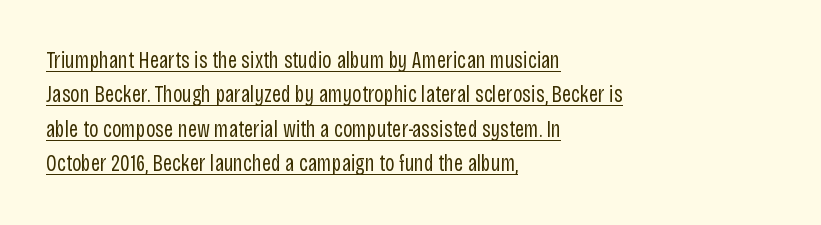
{"italic": "no", "bold": "no", "underline": "yes", "align": "left", "line_spacing": "normal", "line_spacing_ratio": 1.5, "letter_spacing": "normal", "letter_spacing_em": 0.0, "glyph_px": 23}
